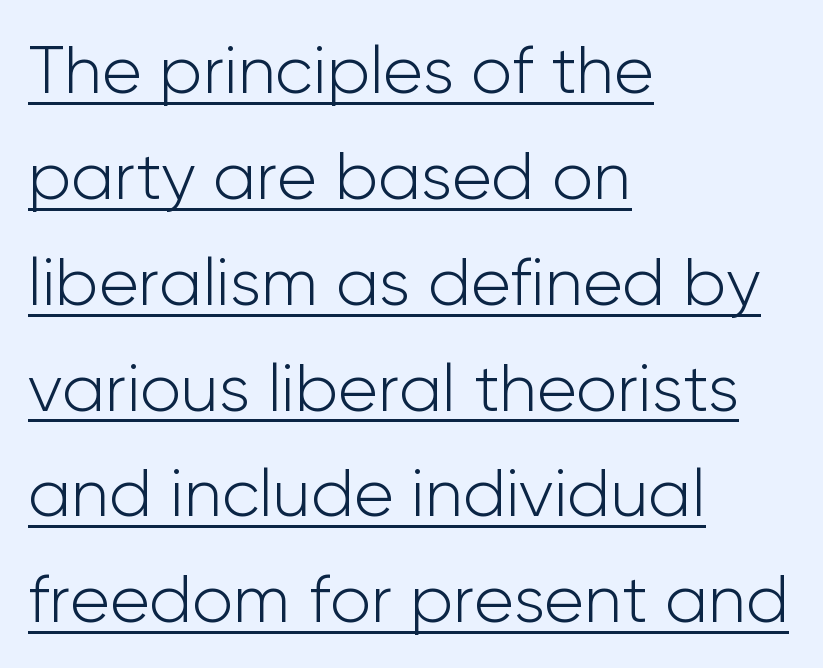
The image shows 67 px light sans-serif type, upright; set left-aligned, normal line spacing (1.58x), normal letter spacing, underlined; low stroke contrast and a medium x-height.
